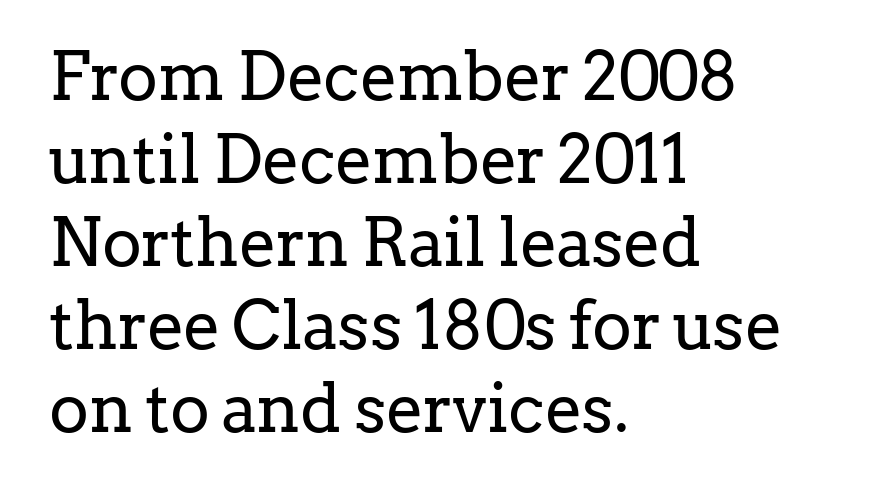
{"serif": "yes", "italic": "no", "bold": "no", "weight": "regular", "width": "normal", "stroke_contrast": "low", "x_height": "medium", "monospaced": "no", "underline": "no", "align": "left", "line_spacing_ratio": 1.24, "letter_spacing": "normal", "letter_spacing_em": 0.0, "glyph_px": 67}
